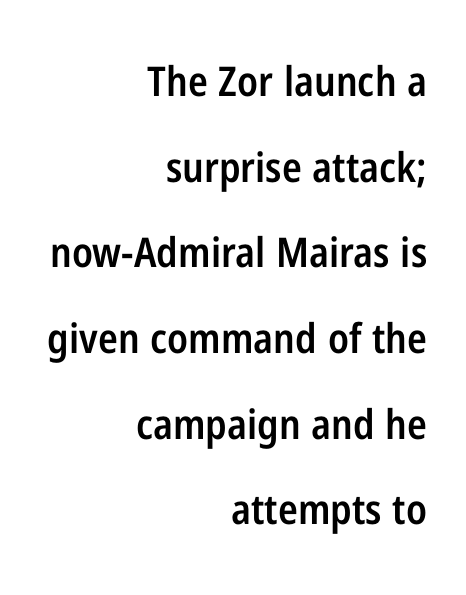
The image shows 41 px semibold, condensed sans-serif type, upright; set right-aligned, loose line spacing (2.09x), normal letter spacing, not underlined; low stroke contrast and a medium x-height.
